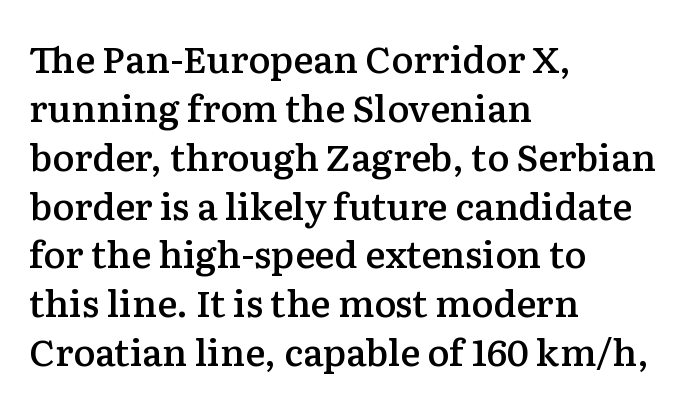
Clear beneath every line of the passage. The glyphs have the mass of a demibold cut, below bold. Rendered with straight, roman letterforms. Interline gaps are of average width in this sample. The text block is weighted toward the left margin, trailing off unevenly rightward. Serifs: yes, visible at the terminals of the letterforms.
